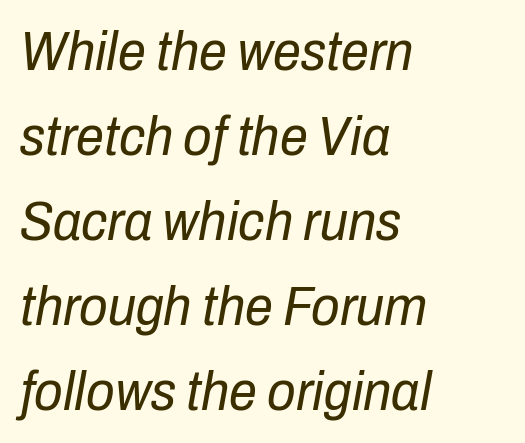
{"italic": "yes", "lean": "right", "slant_degrees": 10, "bold": "no", "weight": "regular", "width": "condensed", "stroke_contrast": "low", "x_height": "medium", "monospaced": "no", "underline": "no", "align": "left", "line_spacing": "normal", "line_spacing_ratio": 1.52, "letter_spacing": "normal", "letter_spacing_em": 0.0, "glyph_px": 56}
